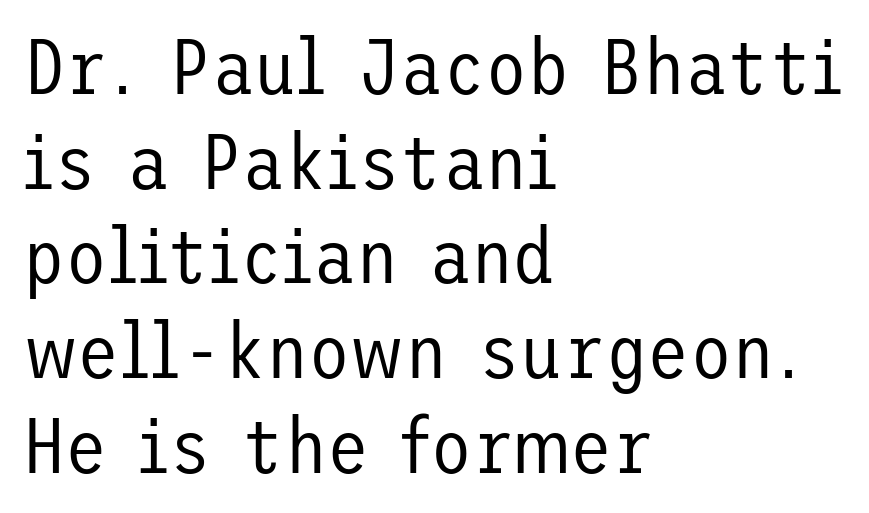
{"serif": "no", "italic": "no", "bold": "no", "weight": "regular", "width": "normal", "stroke_contrast": "low", "x_height": "medium", "underline": "no", "align": "left", "line_spacing_ratio": 1.23, "letter_spacing": "normal", "letter_spacing_em": 0.0, "glyph_px": 77}
